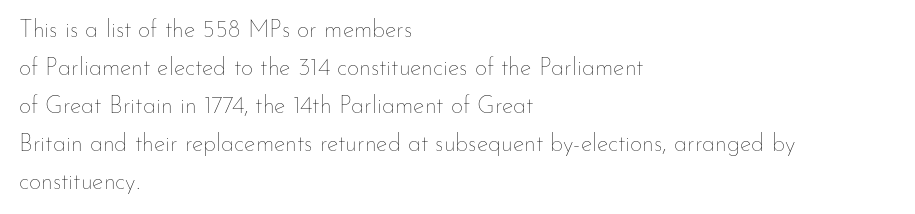
{"italic": "no", "bold": "no", "underline": "no", "align": "left", "line_spacing": "normal", "line_spacing_ratio": 1.58, "letter_spacing": "normal", "letter_spacing_em": 0.0, "glyph_px": 24}
